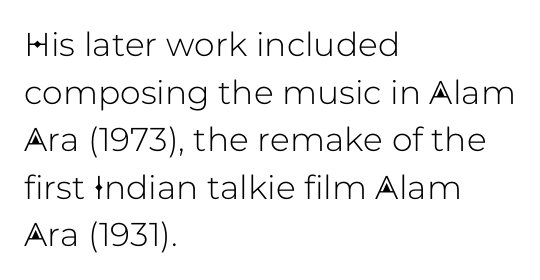
The image shows 33 px sans-serif type, upright; set left-aligned, normal line spacing (1.44x), normal letter spacing, not underlined; low stroke contrast and a medium x-height.
